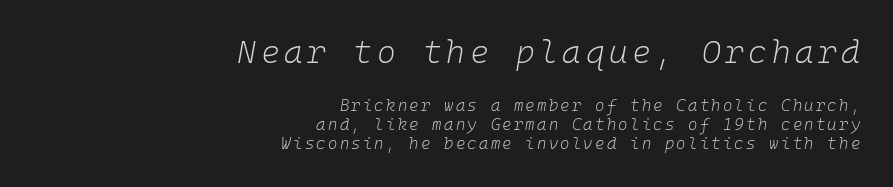
The image shows 32 px light type, italic (leaning right), monospaced; set right-aligned, line spacing 1.18x, not underlined; the first (top) block is 2.0x larger; low stroke contrast and a medium x-height.
